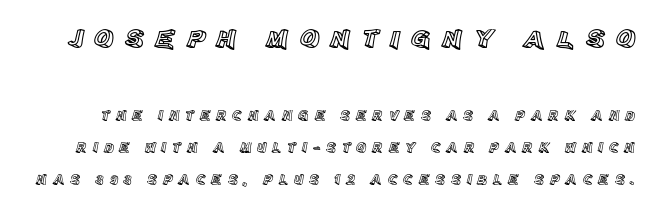
{"underline": "no", "line_spacing": "loose", "line_spacing_ratio": 2.3, "letter_spacing": "wide", "letter_spacing_em": 0.4, "larger_block": "first", "size_ratio": 1.93, "glyph_px": 27}
